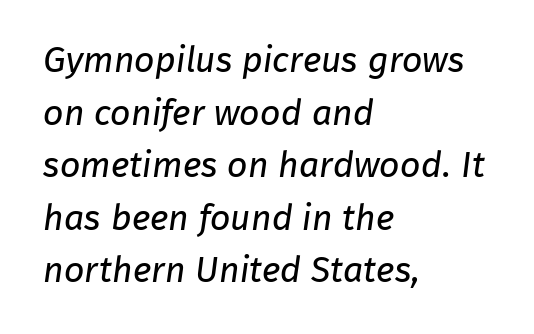
Honestly, there is no underline to notice here at all. Rows of type keep a routine distance in the vertical direction. The glyphs in this specimen are sans serif. No extra ink here — the face is not bold. The paragraph shown leans on its left margin.
